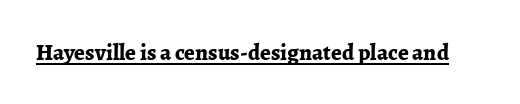
Heavy, bold letterforms. A rule runs beneath these lines of type. The type is set solid horizontally, with unmodified tracking. The lettering stays uniformly vertical, giving the passage a roman look.
